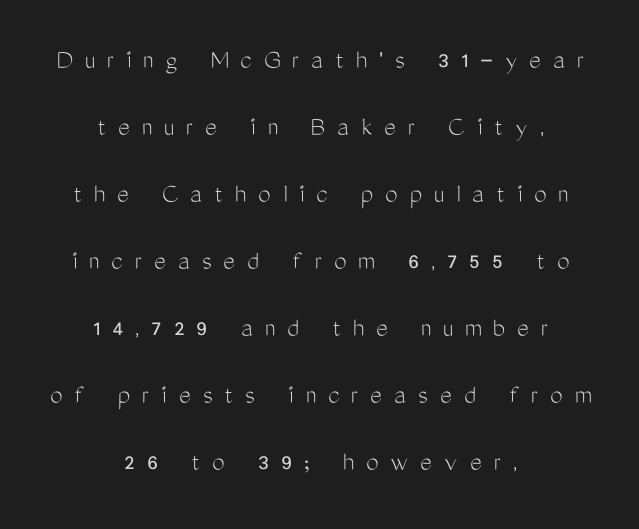
The image shows 28 px light, condensed sans-serif type, upright; set centered, loose line spacing (2.39x), unusually wide letter spacing (+0.43 em), not underlined; medium stroke contrast and a medium x-height.
